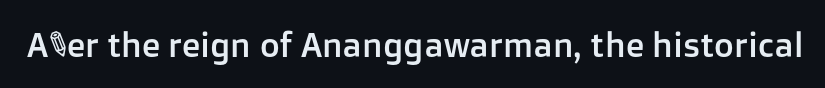
{"serif": "no", "italic": "no", "width": "normal", "stroke_contrast": "low", "x_height": "medium", "monospaced": "no", "underline": "no", "letter_spacing": "normal", "letter_spacing_em": 0.0, "glyph_px": 34}
